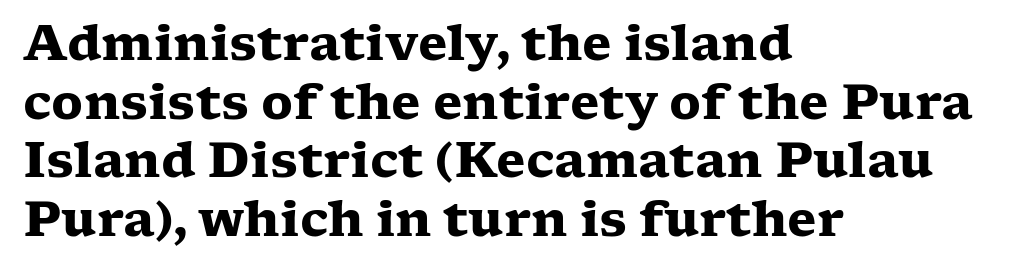
Q: Is the text bold? A: Yes.
Q: Is the text italic (slanted)? A: No, it is upright.
Q: Is the typeface a serif or a sans-serif typeface? A: Serif.
Q: Is the text underlined? A: No.
Q: How is the paragraph aligned? A: Left-aligned.
Q: Is the spacing between letters normal or unusually wide? A: Normal.
Q: Width (condensed, normal, or wide)? A: Wide.
Q: Stroke contrast? A: Low.
Q: x-height? A: Medium.
Q: Monospaced? A: No.
